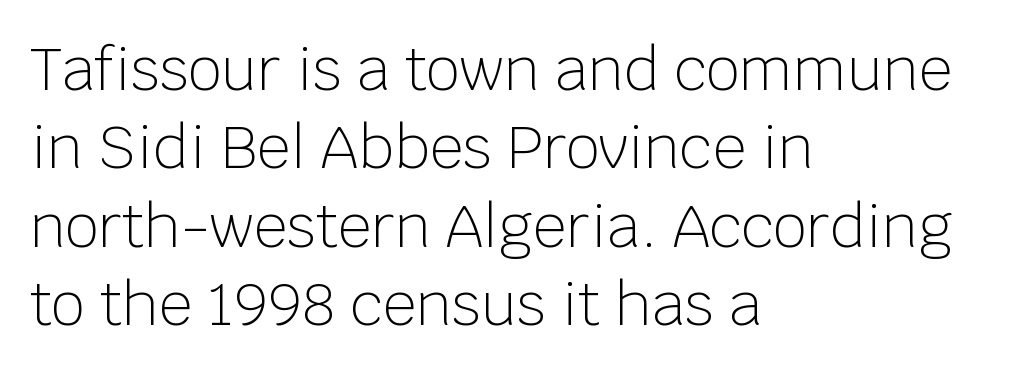
{"serif": "no", "italic": "no", "bold": "no", "weight": "light", "width": "normal", "stroke_contrast": "low", "x_height": "large", "monospaced": "no", "underline": "no", "align": "left", "line_spacing": "normal", "line_spacing_ratio": 1.33, "letter_spacing": "normal", "letter_spacing_em": 0.0, "glyph_px": 59}
